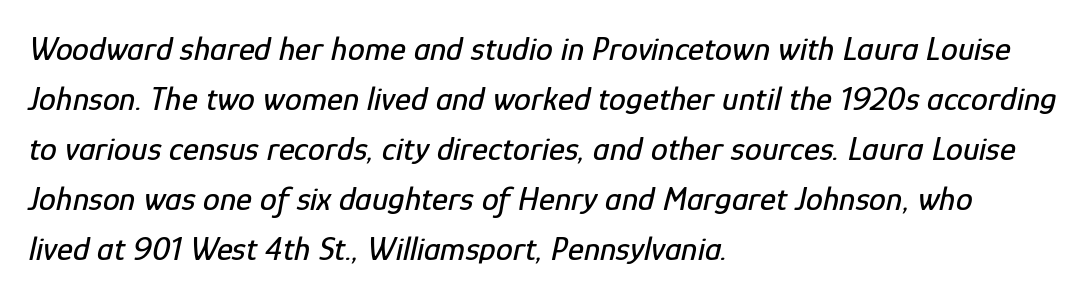
Typeset ragged right — the left edge is the straight one. Each letter keeps its own natural width here, so spacing adapts to shape. The zone under the glyphs is completely vacant. In terms of leading, this rendering sits right in the middle. Default kerning and tracking; the words read as compact shapes.
